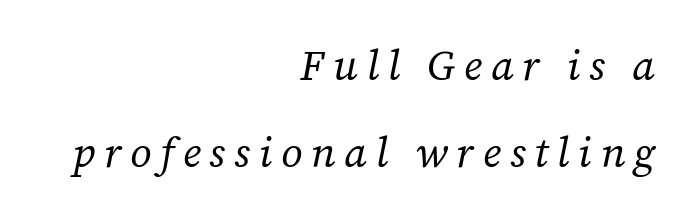
{"serif": "yes", "italic": "yes", "lean": "right", "slant_degrees": 12, "bold": "no", "weight": "regular", "width": "normal", "stroke_contrast": "low", "x_height": "medium", "monospaced": "no", "underline": "no", "align": "right", "line_spacing": "loose", "line_spacing_ratio": 2.06, "letter_spacing": "wide", "letter_spacing_em": 0.21, "glyph_px": 42}
